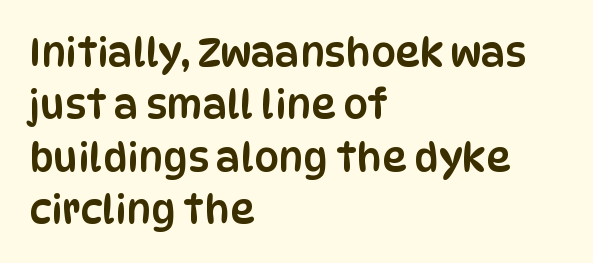
Q: Is the text italic (slanted)? A: No, it is upright.
Q: Is the typeface a serif or a sans-serif typeface? A: Sans-serif.
Q: Is the text underlined? A: No.
Q: How is the paragraph aligned? A: Left-aligned.
Q: Is the spacing between letters normal or unusually wide? A: Normal.
Q: Is the spacing between lines tight, normal or loose? A: Normal.
Q: Width (condensed, normal, or wide)? A: Condensed.
Q: Stroke contrast? A: Low.
Q: x-height? A: Large.
Q: Monospaced? A: No.
